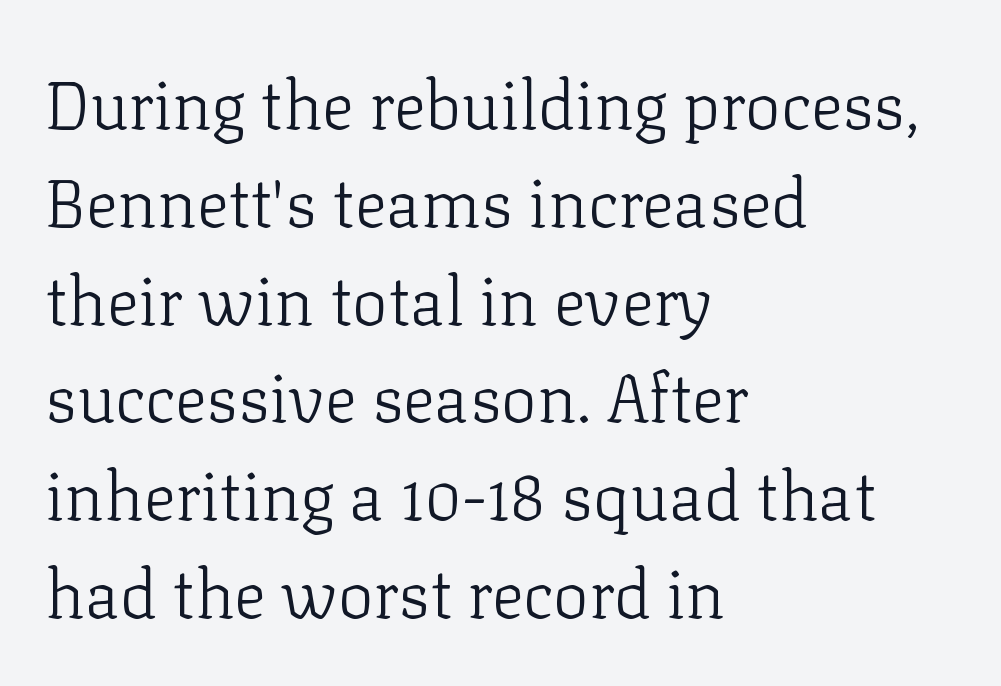
The letters look calm and open, with moderate or lighter stems. This is serif lettering, the kind often seen in printed books. Posture: vertical. The typesetter chose a ragged-right arrangement here. A typesetter would call this proportional, since set widths differ per character. Horizontal bands of white between lines are of average thickness.
